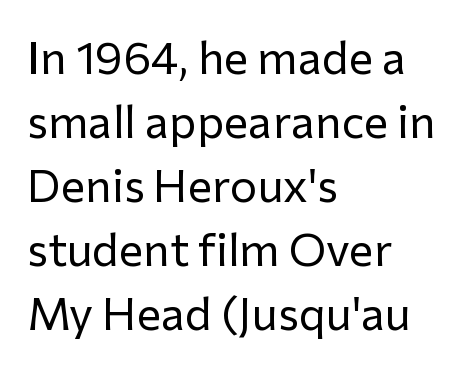
These lines are set flush left with a ragged right edge. No extra tracking has been applied to these lines. Does the type have serifs? No, each stem ends abruptly. Summary of weight: not heavy and not bold.
